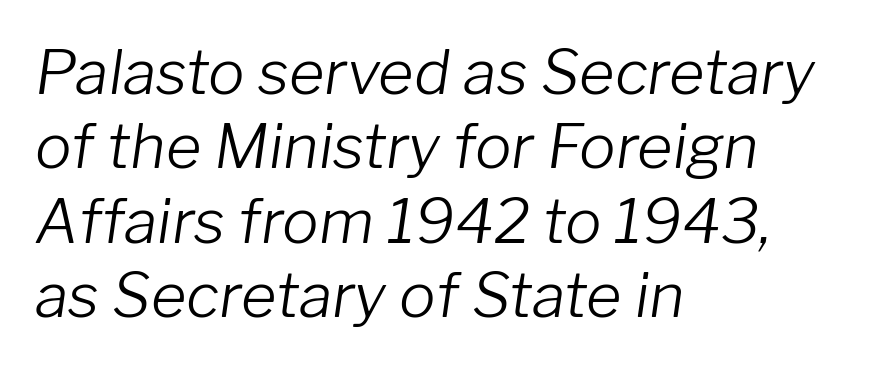
Q: Is the text bold? A: No.
Q: Is the text italic (slanted)? A: Yes, it leans right by about 8 degrees.
Q: Is the text underlined? A: No.
Q: How is the paragraph aligned? A: Left-aligned.
Q: Is the spacing between letters normal or unusually wide? A: Normal.
Q: Width (condensed, normal, or wide)? A: Normal.
Q: Stroke contrast? A: Low.
Q: x-height? A: Medium.
Q: Monospaced? A: No.
